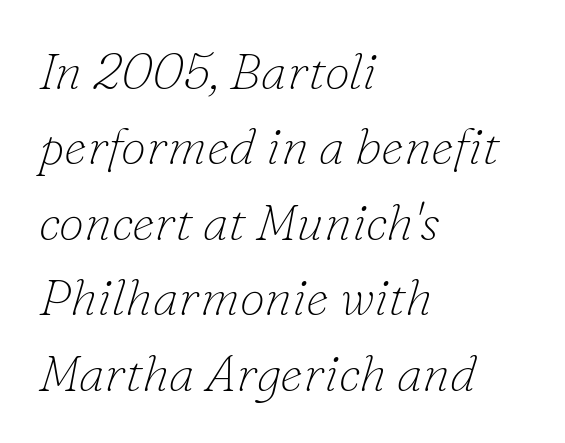
Compared with typical body copy, the letter spacing here is the same. Slanted lettering throughout. A clean baseline with only descenders dipping below it. Is this a sans? No — the strokes have serifs.
